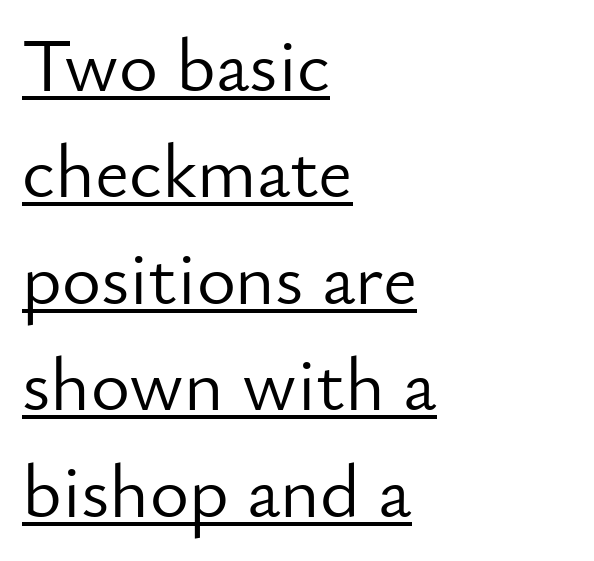
Glyph-to-glyph distance matches everyday printed text. The letters look calm and open, with moderate or lighter stems. Type style note: lacks serifs. Casual observation: everything's shoved over to the left.
